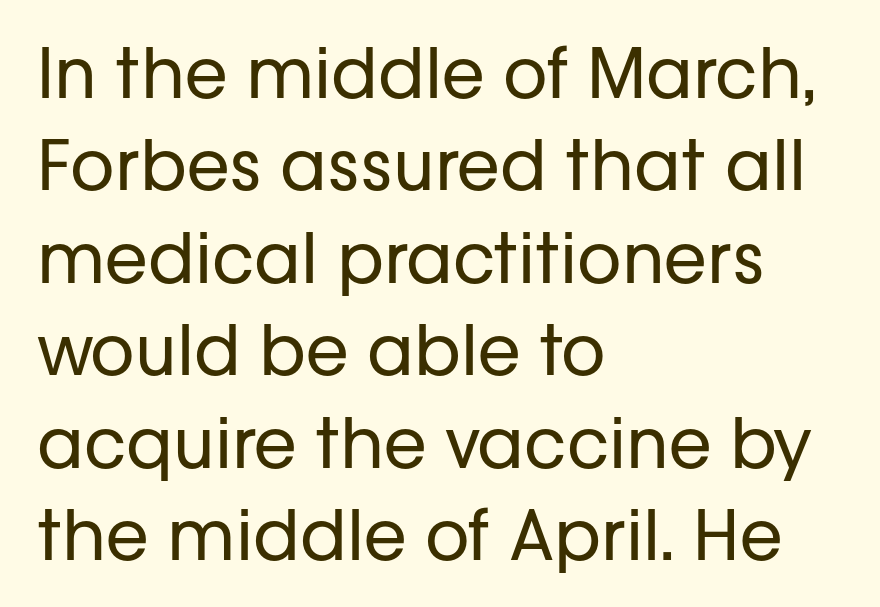
Q: Is the text bold? A: No.
Q: Is the text italic (slanted)? A: No, it is upright.
Q: Is the typeface a serif or a sans-serif typeface? A: Sans-serif.
Q: Is the text underlined? A: No.
Q: How is the paragraph aligned? A: Left-aligned.
Q: Is the spacing between letters normal or unusually wide? A: Normal.
Q: Is the spacing between lines tight, normal or loose? A: Normal.
Q: Width (condensed, normal, or wide)? A: Normal.
Q: Stroke contrast? A: Low.
Q: x-height? A: Medium.
Q: Monospaced? A: No.
